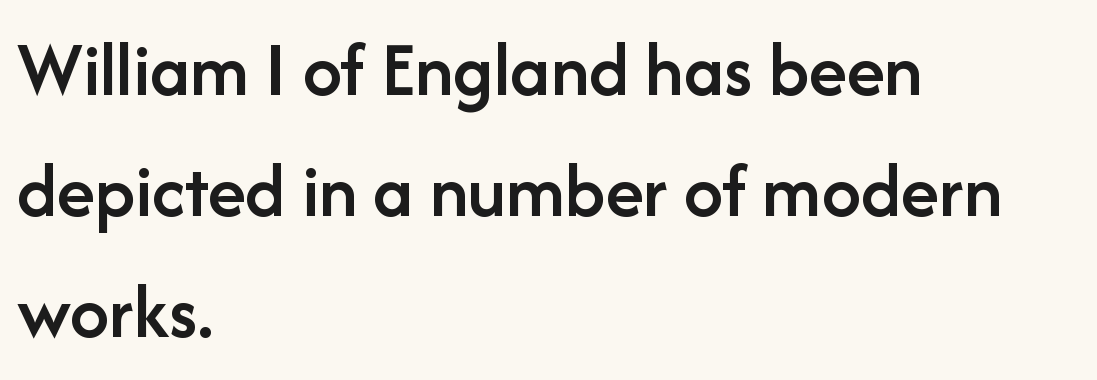
Does the type have serifs? No, each stem ends abruptly. Students, this is semibold: more ink than regular, less than bold. Descenders hang freely into open space. You can tell it's not italic because the verticals are truly vertical. Look at the tracking — it's just the regular setting, nothing added.
